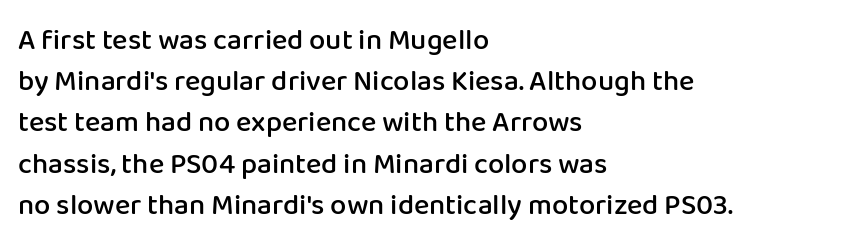
Weight: semibold (demi). The paragraph shown leans on its left margin. Is there much room between lines? A standard amount, neither cramped nor airy. The tracking reads as untouched default to a designer's eye. This sample has the flowing, uneven cadence of proportional lettering. This is roman type, the default non-slanted kind.
